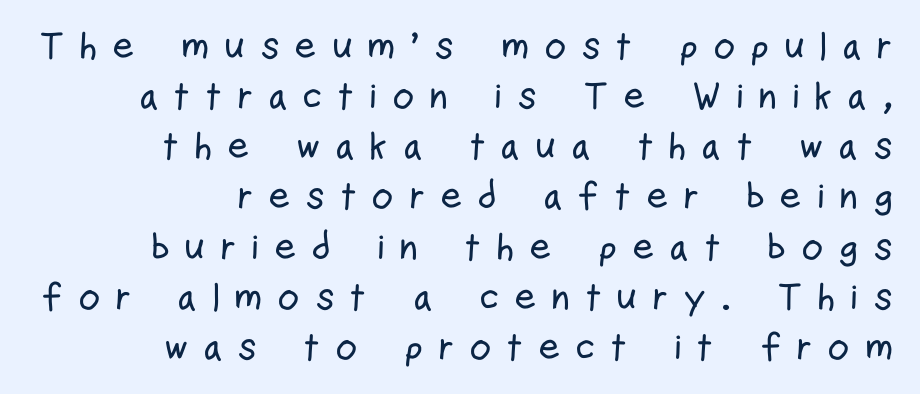
Q: Is the text italic (slanted)? A: No, it is upright.
Q: Is the typeface a serif or a sans-serif typeface? A: Sans-serif.
Q: Is the text underlined? A: No.
Q: How is the paragraph aligned? A: Right-aligned.
Q: Is the spacing between letters normal or unusually wide? A: Unusually wide.
Q: Is the spacing between lines tight, normal or loose? A: Normal.
Q: Width (condensed, normal, or wide)? A: Condensed.
Q: Stroke contrast? A: Low.
Q: x-height? A: Medium.
Q: Monospaced? A: No.
